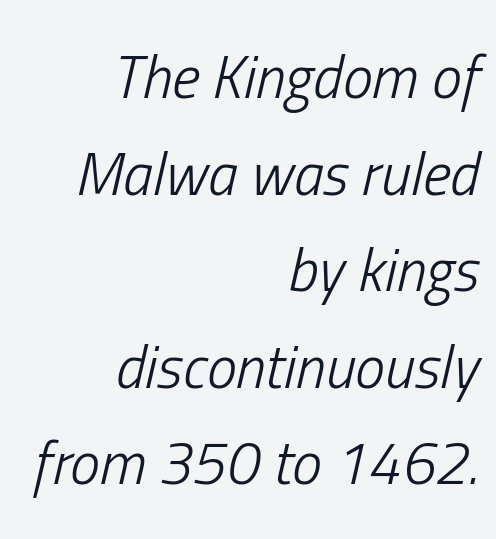
Looks like regular typesetting: each glyph gets only the width it needs. Is the type slanted? Yes — the strokes lean at a clear angle. The vertical gap from one line to the next is medium. The ragged edge is on the left, which tells us the setting is flush right. Honestly, the letter spacing is just normal — you wouldn't notice it.
